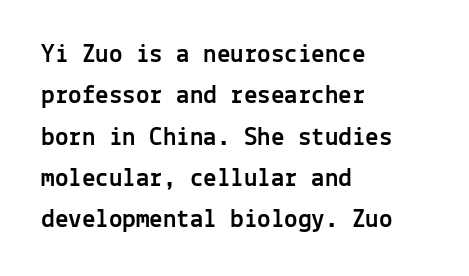
The image shows 27 px text type, upright; set left-aligned, normal line spacing (1.53x), normal letter spacing, not underlined.
